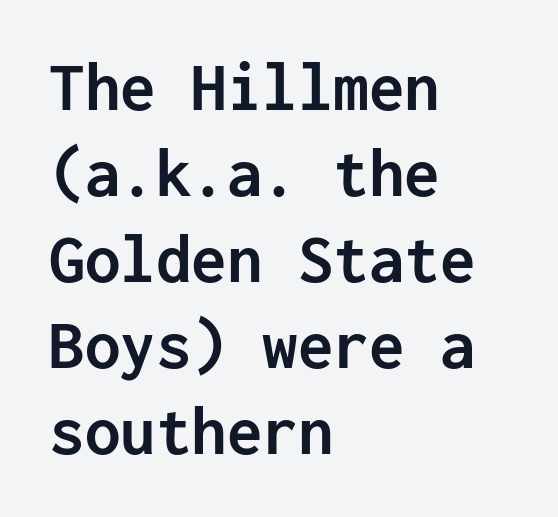
{"serif": "no", "italic": "no", "bold": "yes", "weight": "semibold", "width": "normal", "stroke_contrast": "low", "x_height": "medium", "monospaced": "yes", "underline": "no", "align": "left", "line_spacing_ratio": 1.21, "letter_spacing": "normal", "letter_spacing_em": 0.0, "glyph_px": 71}
